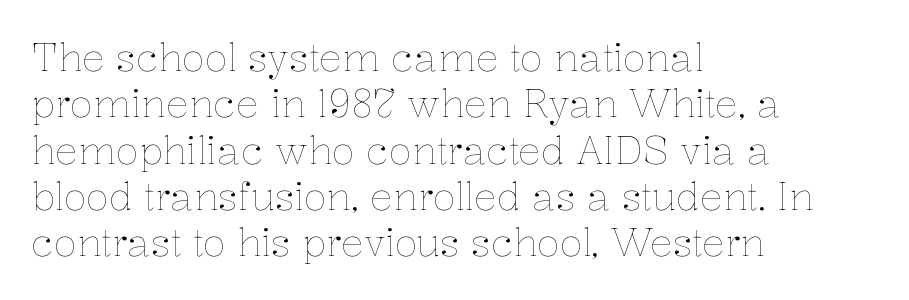
The image shows 38 px thin type, upright; set left-aligned, line spacing 1.22x, normal letter spacing, not underlined; low stroke contrast and a medium x-height.
